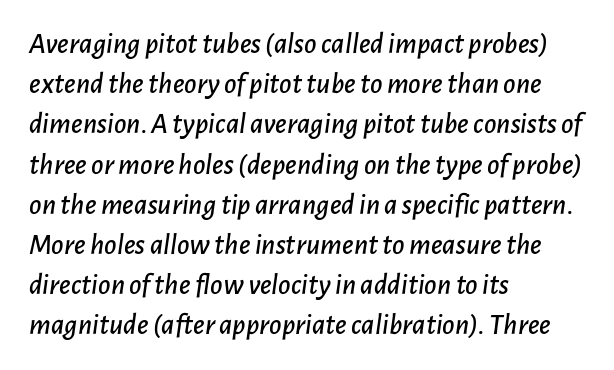
The image shows 30 px text type, italic (leaning right); set left-aligned, normal line spacing (1.34x), normal letter spacing, not underlined; low stroke contrast and a medium x-height.
